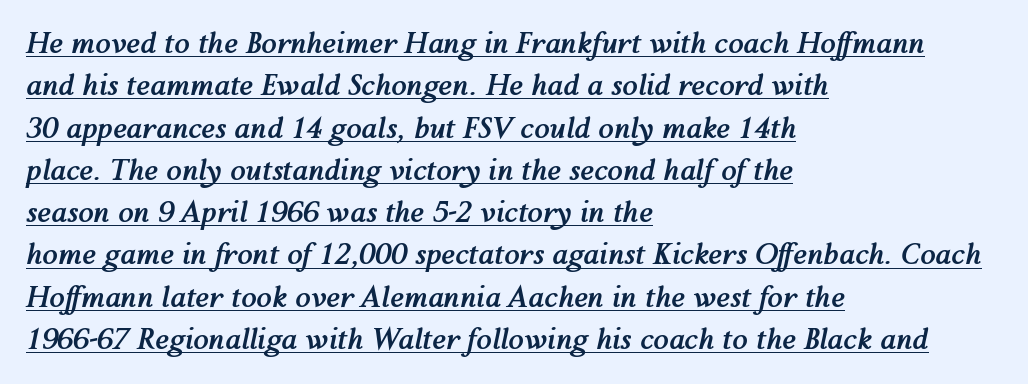
Every letter is thick-stroked: bold, no question. Style check: oblique. These lines sit exactly where default settings would place them. Layout note: lines flush left. The words here are underlined. No extra tracking has been applied to these lines.
